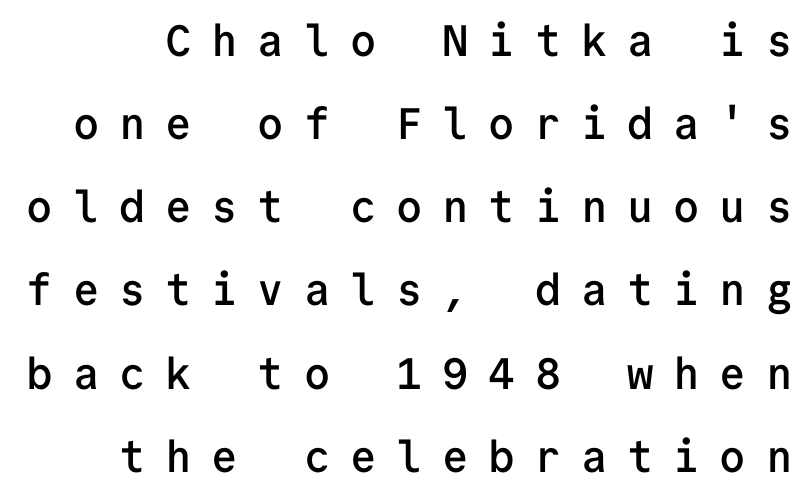
{"serif": "no", "italic": "no", "bold": "semi", "weight": "semibold", "width": "normal", "stroke_contrast": "low", "x_height": "medium", "monospaced": "yes", "underline": "no", "line_spacing_ratio": 1.89, "letter_spacing": "wide", "letter_spacing_em": 0.45, "glyph_px": 44}
